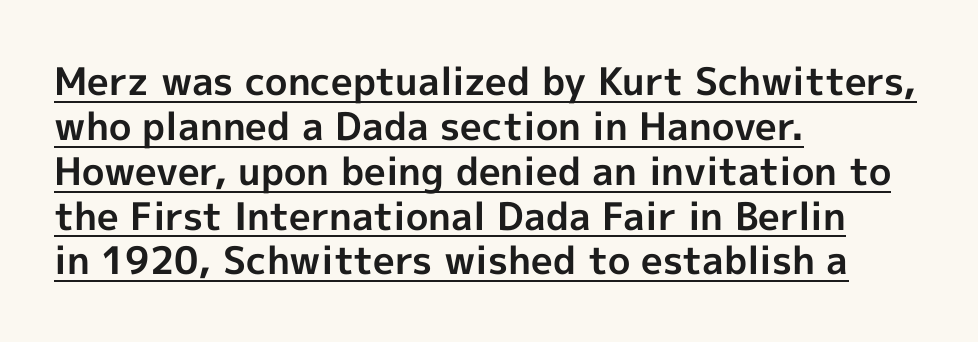
Alignment: flush left. The rendered words wear a rule along their underside. You could not count columns in this text — the font is proportionally spaced. Regarding serifs, this sample does without them. Strokes here are thick enough to call this a true bold. Observe the ordinary spacing: letters are neighbours, not strangers.
